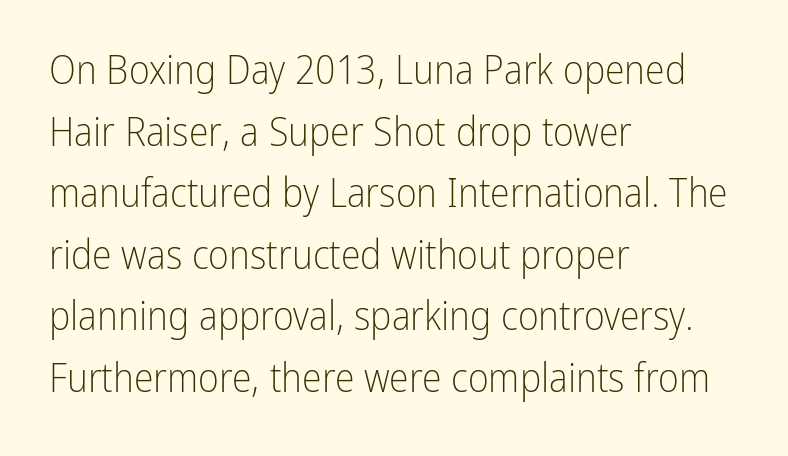
Q: Is the text bold? A: No.
Q: Is the text italic (slanted)? A: No, it is upright.
Q: Is the typeface a serif or a sans-serif typeface? A: Sans-serif.
Q: Is the text underlined? A: No.
Q: How is the paragraph aligned? A: Left-aligned.
Q: Is the spacing between letters normal or unusually wide? A: Normal.
Q: Is the spacing between lines tight, normal or loose? A: Normal.
Q: Width (condensed, normal, or wide)? A: Condensed.
Q: Stroke contrast? A: Low.
Q: x-height? A: Medium.
Q: Monospaced? A: No.
